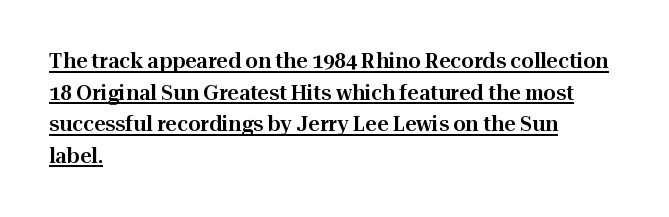
Q: Is the text italic (slanted)? A: No, it is upright.
Q: Is the text underlined? A: Yes.
Q: How is the paragraph aligned? A: Left-aligned.
Q: Is the spacing between letters normal or unusually wide? A: Normal.
Q: Is the spacing between lines tight, normal or loose? A: Normal.
